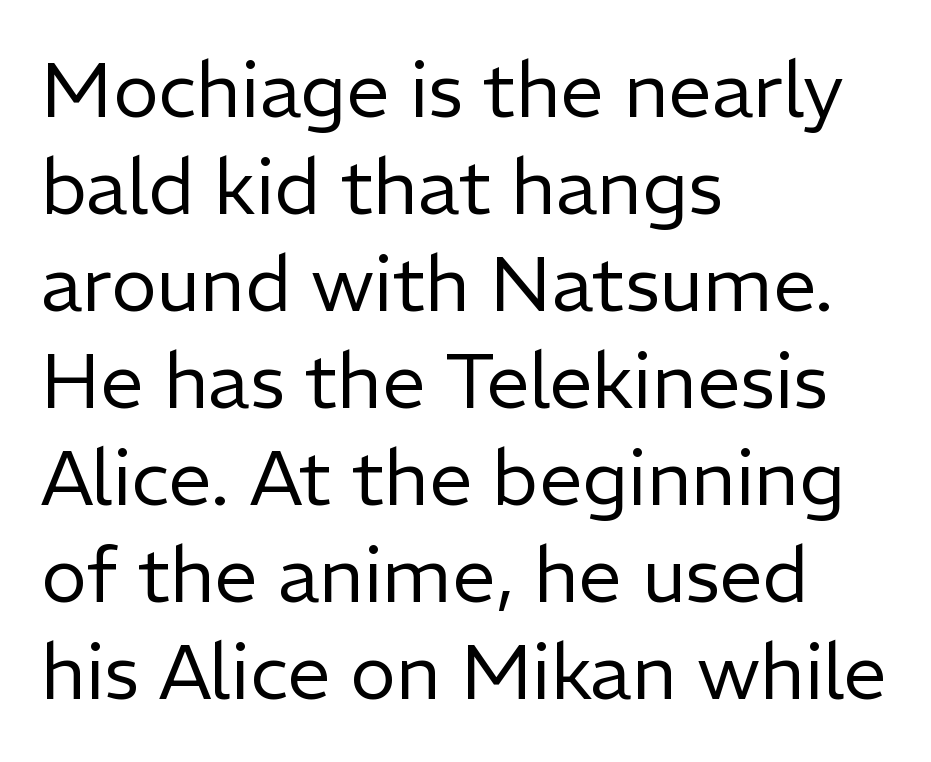
The image shows 77 px regular-weight sans-serif type, upright; set left-aligned, normal line spacing (1.26x), normal letter spacing, not underlined; low stroke contrast and a medium x-height.
